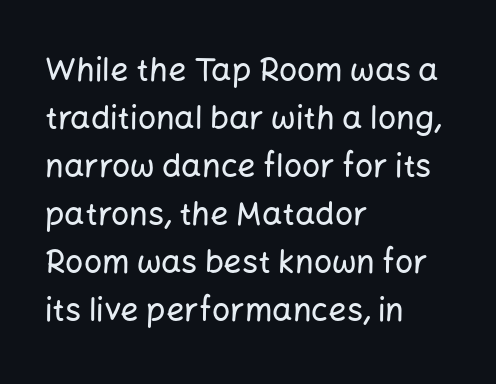
{"serif": "no", "italic": "no", "width": "normal", "stroke_contrast": "low", "x_height": "medium", "monospaced": "no", "underline": "no", "align": "left", "line_spacing": "normal", "line_spacing_ratio": 1.5, "letter_spacing": "normal", "letter_spacing_em": 0.0, "glyph_px": 32}
